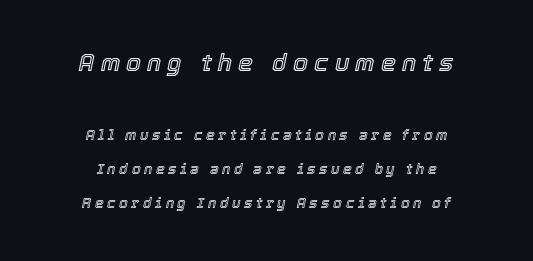
Q: Is the text italic (slanted)? A: Yes, it leans right by about 12 degrees.
Q: Is the text underlined? A: No.
Q: How is the paragraph aligned? A: Centered.
Q: Is the spacing between letters normal or unusually wide? A: Unusually wide.
Q: Is the spacing between lines tight, normal or loose? A: Loose.
Q: Which block of text is set in a larger size, the first (top) or the second (bottom)? A: The first (top) one.
